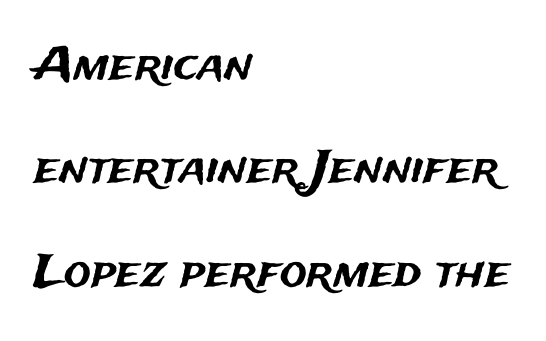
The image shows 45 px sans-serif type; set left-aligned, loose line spacing (2.3x), normal letter spacing, not underlined; medium stroke contrast and a medium x-height.
